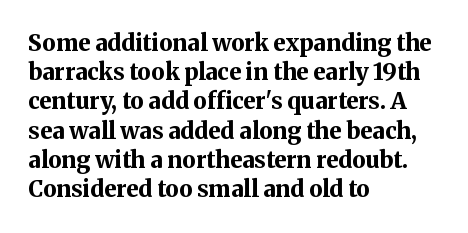
{"italic": "no", "bold": "yes", "underline": "no", "align": "left", "line_spacing": "normal", "line_spacing_ratio": 1.27, "letter_spacing": "normal", "letter_spacing_em": 0.0, "glyph_px": 23}
